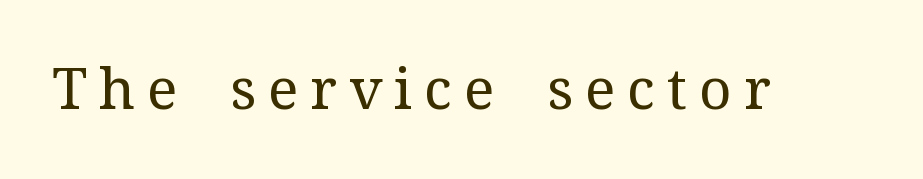
The image shows 57 px regular-weight serif type, upright; set unusually wide letter spacing (+0.21 em), not underlined; medium stroke contrast and a medium x-height.
